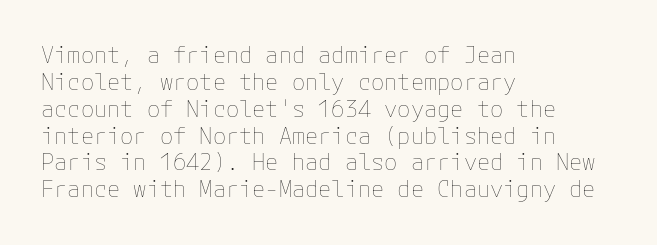
Q: Is the text bold? A: No.
Q: Is the text italic (slanted)? A: No, it is upright.
Q: Is the text underlined? A: No.
Q: How is the paragraph aligned? A: Left-aligned.
Q: Is the spacing between letters normal or unusually wide? A: Normal.
